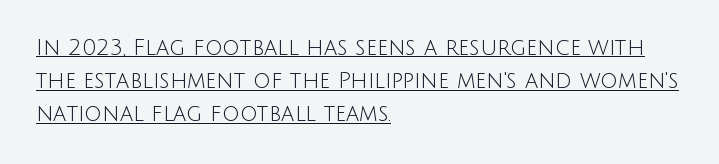
The image shows 22 px text type, upright; set left-aligned, normal line spacing (1.51x), normal letter spacing, underlined.
